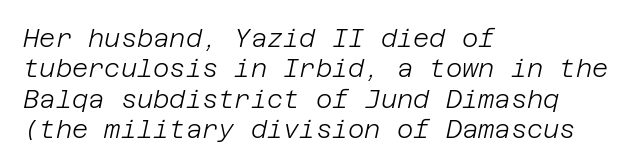
Style check: oblique. The specimen omits any rule beneath the text block's lines. On a weight scale, this lands at 450 or below. The compositor pushed each line to the left boundary.
